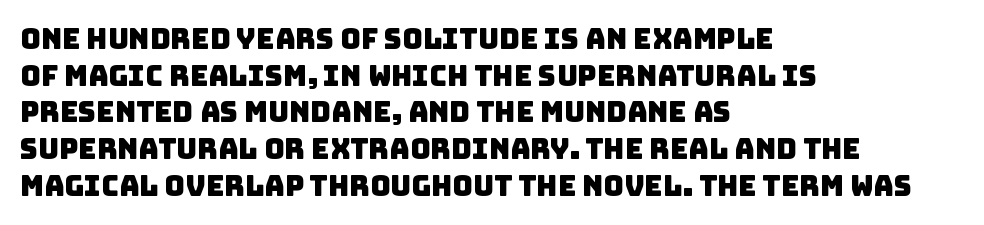
Q: Is the typeface a serif or a sans-serif typeface? A: Sans-serif.
Q: Is the text underlined? A: No.
Q: How is the paragraph aligned? A: Left-aligned.
Q: Is the spacing between letters normal or unusually wide? A: Normal.
Q: Is the spacing between lines tight, normal or loose? A: Normal.
Q: Width (condensed, normal, or wide)? A: Normal.
Q: Stroke contrast? A: Low.
Q: x-height? A: Large.
Q: Monospaced? A: No.
